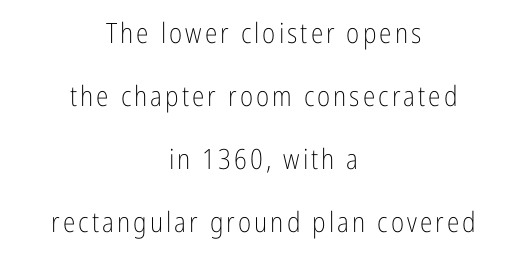
Q: Is the text bold? A: No.
Q: Is the text italic (slanted)? A: No, it is upright.
Q: Is the typeface a serif or a sans-serif typeface? A: Sans-serif.
Q: Is the text underlined? A: No.
Q: How is the paragraph aligned? A: Centered.
Q: Is the spacing between lines tight, normal or loose? A: Loose.
Q: Width (condensed, normal, or wide)? A: Condensed.
Q: Stroke contrast? A: Low.
Q: x-height? A: Medium.
Q: Monospaced? A: No.
